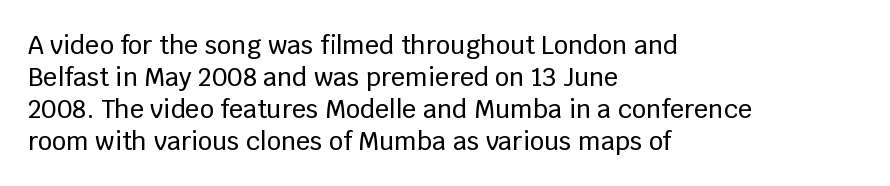
The image shows 25 px text type, upright; set left-aligned, normal line spacing (1.28x), normal letter spacing, not underlined.
